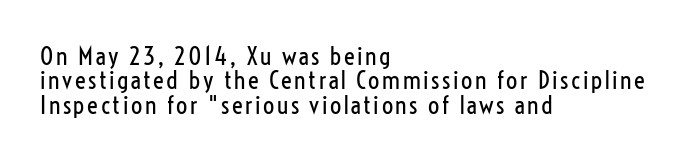
{"italic": "no", "bold": "no", "underline": "no", "align": "left", "line_spacing": "tight", "line_spacing_ratio": 0.98, "glyph_px": 25}
